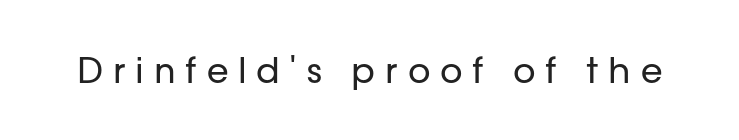
{"serif": "no", "italic": "no", "bold": "no", "weight": "regular", "width": "normal", "stroke_contrast": "low", "x_height": "medium", "monospaced": "no", "underline": "no", "letter_spacing": "wide", "letter_spacing_em": 0.28, "glyph_px": 35}
